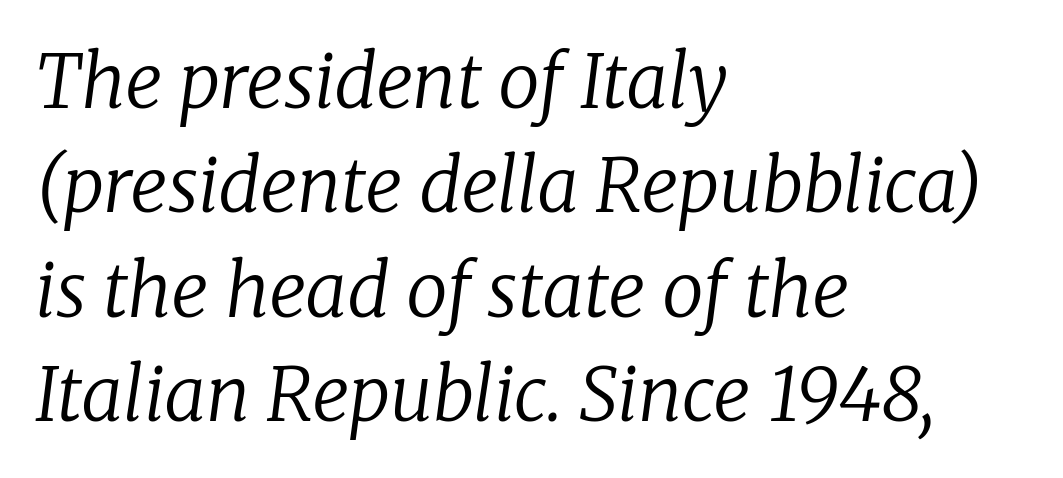
Q: Is the text bold? A: No.
Q: Is the text italic (slanted)? A: Yes, it leans right by about 8 degrees.
Q: Is the typeface a serif or a sans-serif typeface? A: Serif.
Q: Is the text underlined? A: No.
Q: How is the paragraph aligned? A: Left-aligned.
Q: Is the spacing between letters normal or unusually wide? A: Normal.
Q: Is the spacing between lines tight, normal or loose? A: Normal.
Q: Width (condensed, normal, or wide)? A: Normal.
Q: Stroke contrast? A: Low.
Q: x-height? A: Medium.
Q: Monospaced? A: No.
